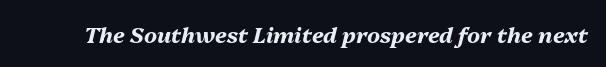
Characters follow at the spacing the type designer built in. The space beneath each line is pristine and unruled. These lines carry a lot of weight — the face is fully bold. This is oblique type, the kind used for emphasis or titles.
